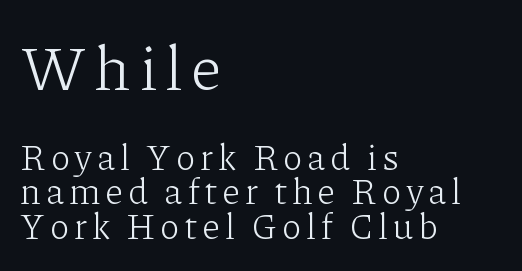
Q: Is the text bold? A: No.
Q: Is the text italic (slanted)? A: No, it is upright.
Q: Is the typeface a serif or a sans-serif typeface? A: Serif.
Q: Is the text underlined? A: No.
Q: How is the paragraph aligned? A: Left-aligned.
Q: Is the spacing between lines tight, normal or loose? A: Tight.
Q: Which block of text is set in a larger size, the first (top) or the second (bottom)? A: The first (top) one.
Q: Width (condensed, normal, or wide)? A: Normal.
Q: Stroke contrast? A: Low.
Q: x-height? A: Medium.
Q: Monospaced? A: No.
